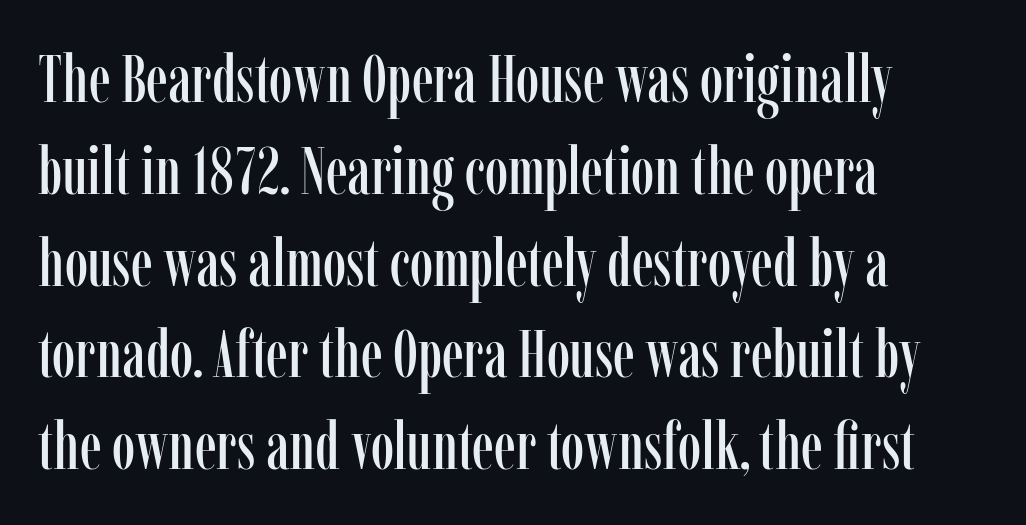
The image shows 67 px condensed serif type, upright; set left-aligned, normal line spacing (1.37x), normal letter spacing, not underlined; low stroke contrast and a medium x-height.
